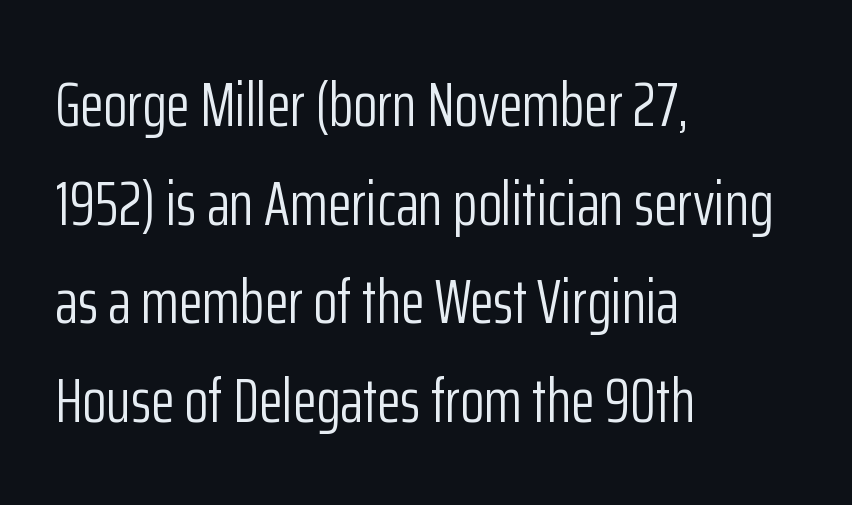
{"serif": "no", "italic": "no", "bold": "no", "weight": "light", "width": "condensed", "stroke_contrast": "low", "x_height": "medium", "monospaced": "no", "underline": "no", "align": "left", "line_spacing": "normal", "line_spacing_ratio": 1.59, "letter_spacing": "normal", "letter_spacing_em": 0.0, "glyph_px": 62}
